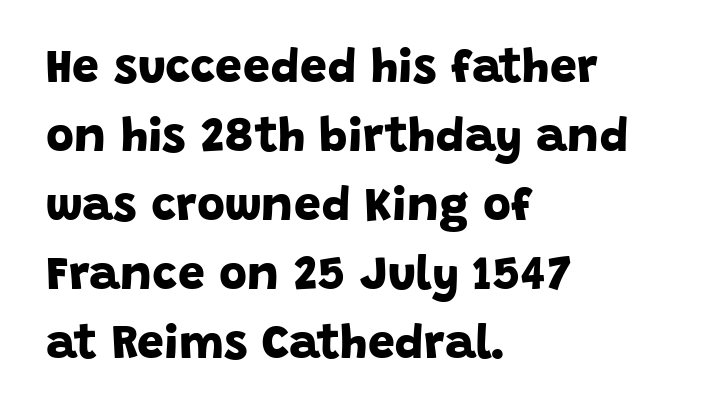
The image shows 48 px bold sans-serif type; set left-aligned, normal line spacing (1.44x), normal letter spacing, not underlined; low stroke contrast and a large x-height.
